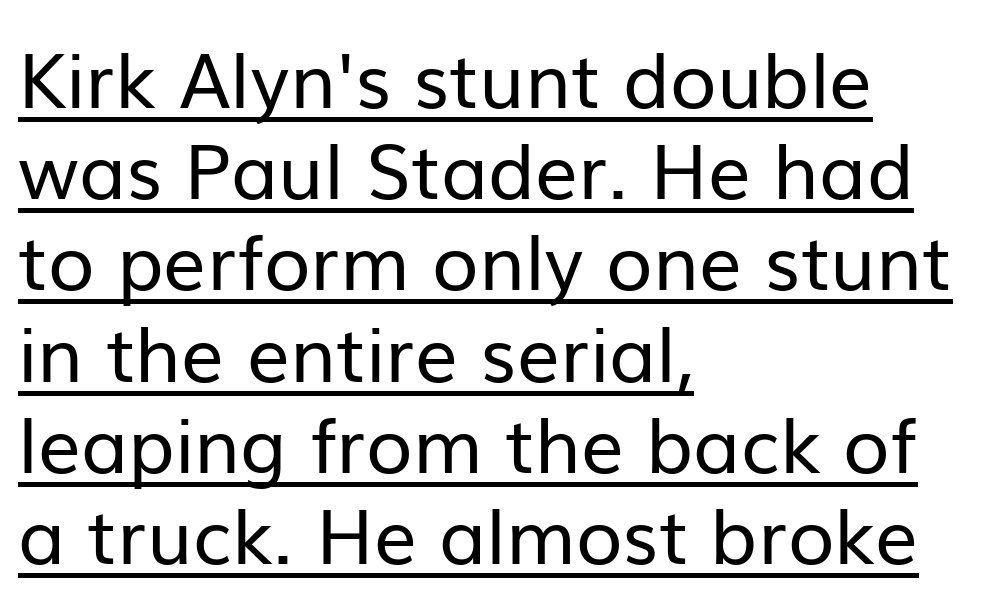
Q: Is the text bold? A: No.
Q: Is the text italic (slanted)? A: No, it is upright.
Q: Is the typeface a serif or a sans-serif typeface? A: Sans-serif.
Q: Is the text underlined? A: Yes.
Q: How is the paragraph aligned? A: Left-aligned.
Q: Is the spacing between letters normal or unusually wide? A: Normal.
Q: Width (condensed, normal, or wide)? A: Normal.
Q: Stroke contrast? A: Low.
Q: x-height? A: Medium.
Q: Monospaced? A: No.
